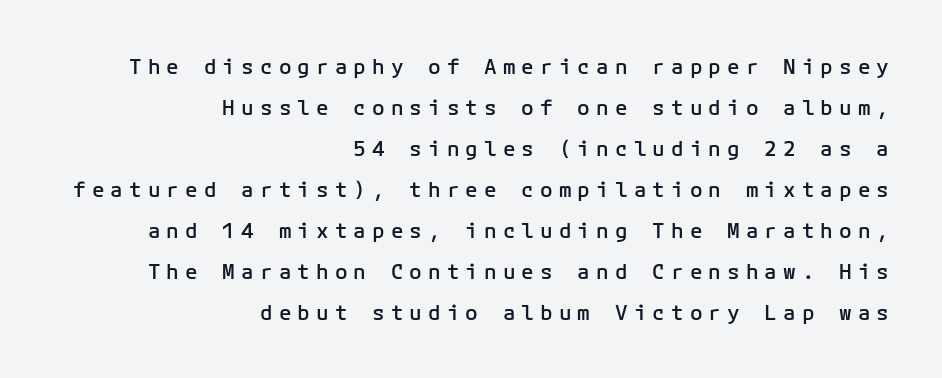
Q: Is the text bold? A: Semi-bold.
Q: Is the text italic (slanted)? A: No, it is upright.
Q: Is the text underlined? A: No.
Q: How is the paragraph aligned? A: Right-aligned.
Q: Is the spacing between letters normal or unusually wide? A: Unusually wide.
Q: Is the spacing between lines tight, normal or loose? A: Loose.
